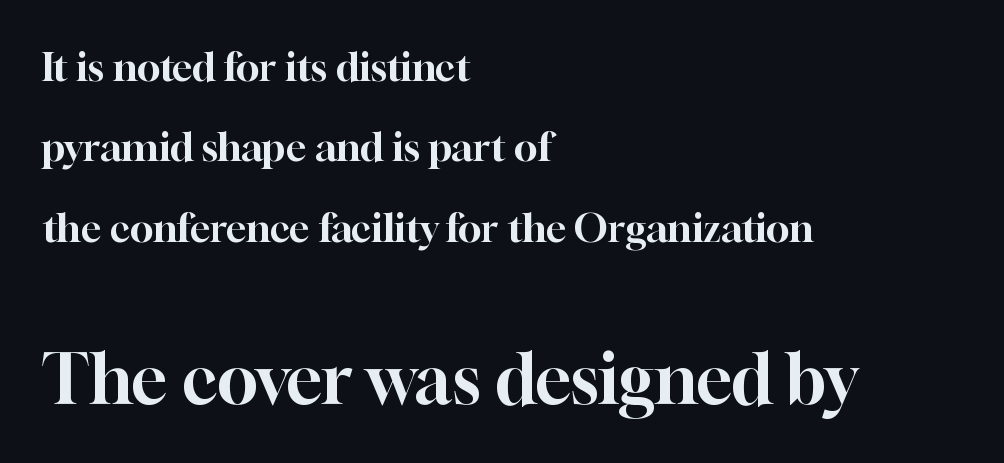
The designer gave the closing block more size than the opening block. Where is the straight margin? On the left. The gap between lines stays unmarked. Quick note: not italic, upright. Whoever set this chose breathing room over compactness in the vertical rhythm.
